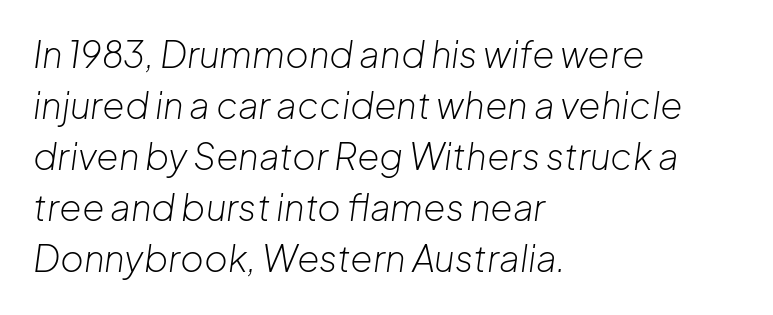
{"italic": "yes", "lean": "right", "slant_degrees": 8, "bold": "no", "weight": "light", "width": "normal", "stroke_contrast": "low", "x_height": "medium", "monospaced": "no", "underline": "no", "align": "left", "line_spacing": "normal", "line_spacing_ratio": 1.42, "letter_spacing": "normal", "letter_spacing_em": 0.0, "glyph_px": 36}
